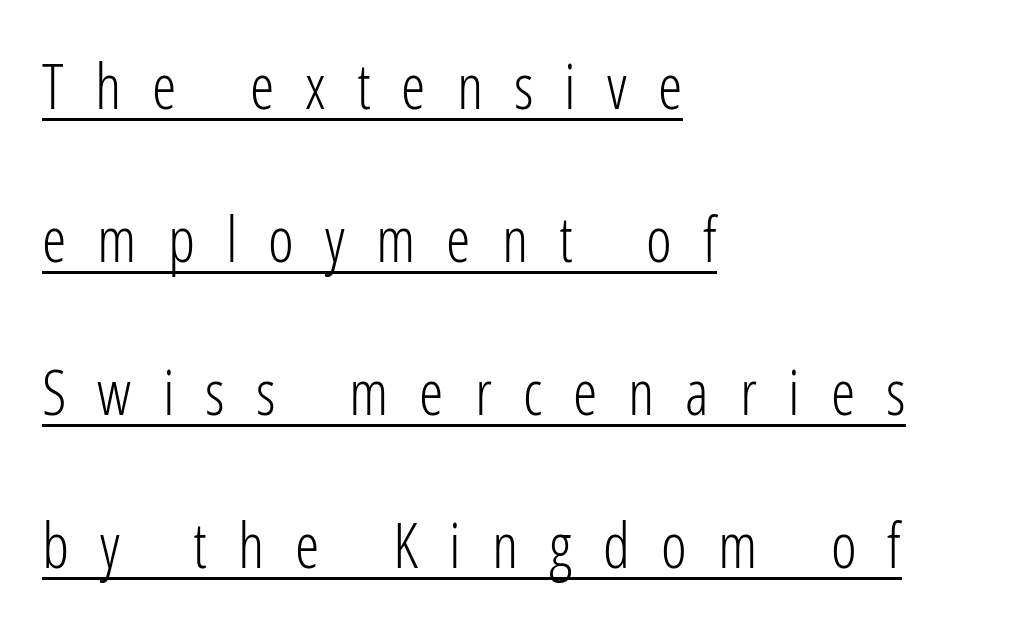
Q: Is the text bold? A: No.
Q: Is the text italic (slanted)? A: No, it is upright.
Q: Is the typeface a serif or a sans-serif typeface? A: Sans-serif.
Q: Is the text underlined? A: Yes.
Q: How is the paragraph aligned? A: Left-aligned.
Q: Is the spacing between letters normal or unusually wide? A: Unusually wide.
Q: Is the spacing between lines tight, normal or loose? A: Loose.
Q: Width (condensed, normal, or wide)? A: Condensed.
Q: Stroke contrast? A: Low.
Q: x-height? A: Medium.
Q: Monospaced? A: No.
